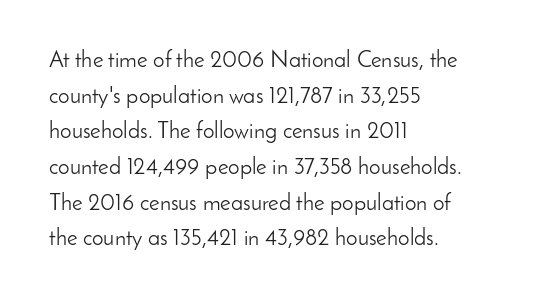
Baseline-to-baseline distance is the conventional proportion of letter height. The passage is arranged the way most books set body copy — flush left. The glyphs are unaccompanied by any horizontal stroke below them. The gaps between neighbouring characters are ordinary and unremarkable.
